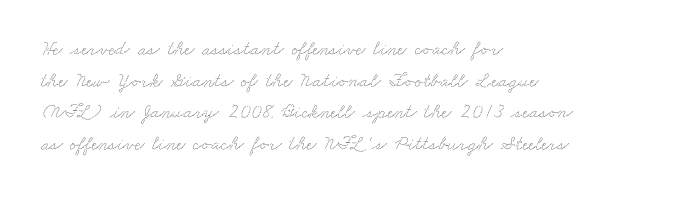
{"underline": "no", "align": "left", "line_spacing": "normal", "line_spacing_ratio": 1.58, "letter_spacing": "normal", "letter_spacing_em": 0.0, "glyph_px": 20}
